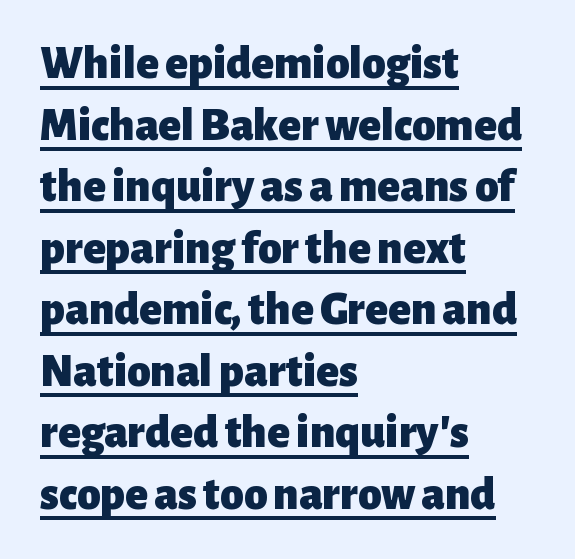
Q: Is the text bold? A: Yes.
Q: Is the text italic (slanted)? A: No, it is upright.
Q: Is the typeface a serif or a sans-serif typeface? A: Sans-serif.
Q: Is the text underlined? A: Yes.
Q: How is the paragraph aligned? A: Left-aligned.
Q: Is the spacing between letters normal or unusually wide? A: Normal.
Q: Is the spacing between lines tight, normal or loose? A: Normal.
Q: Width (condensed, normal, or wide)? A: Normal.
Q: Stroke contrast? A: Low.
Q: x-height? A: Medium.
Q: Monospaced? A: No.
